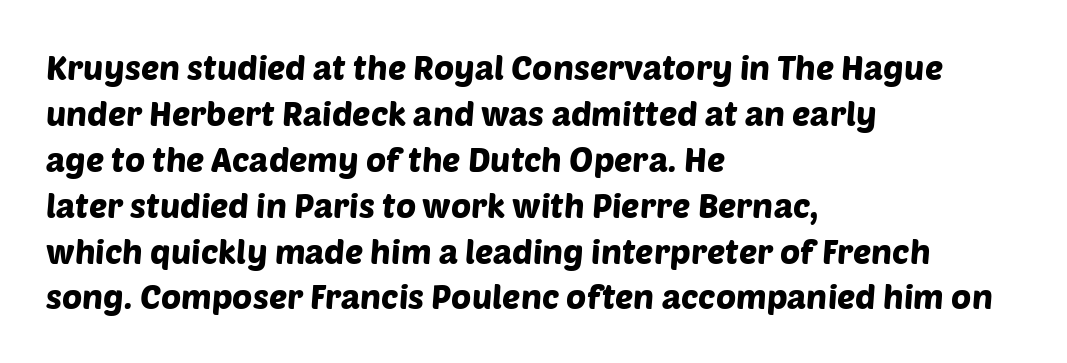
Q: Is the typeface a serif or a sans-serif typeface? A: Sans-serif.
Q: Is the text underlined? A: No.
Q: How is the paragraph aligned? A: Left-aligned.
Q: Is the spacing between letters normal or unusually wide? A: Normal.
Q: Is the spacing between lines tight, normal or loose? A: Normal.
Q: Width (condensed, normal, or wide)? A: Normal.
Q: Stroke contrast? A: Low.
Q: x-height? A: Large.
Q: Monospaced? A: No.
